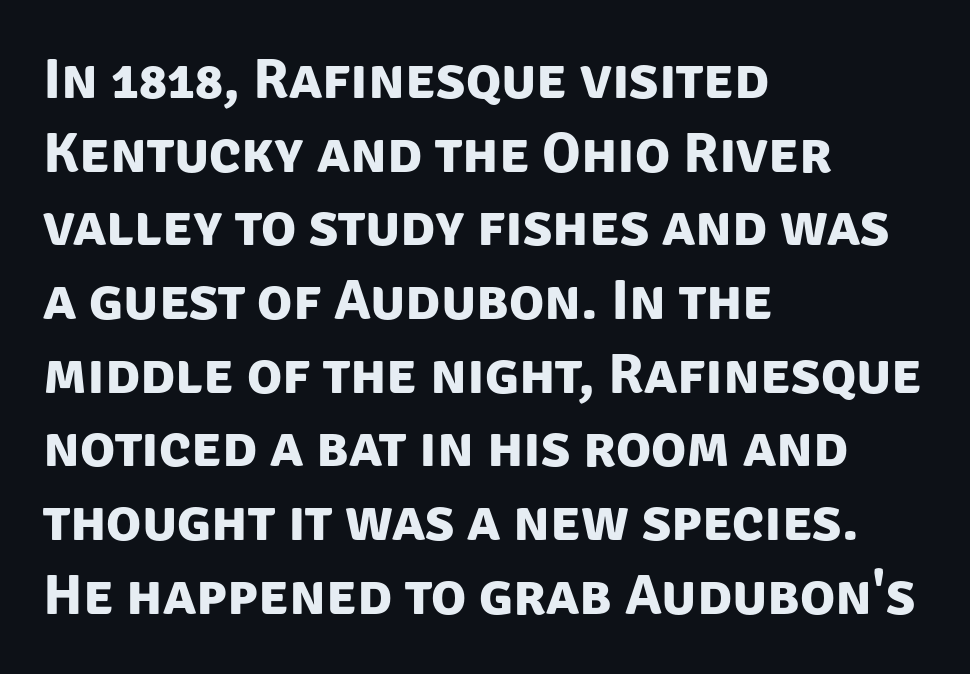
The image shows 58 px bold sans-serif type; set left-aligned, normal line spacing (1.27x), normal letter spacing, not underlined; low stroke contrast and a large x-height.
